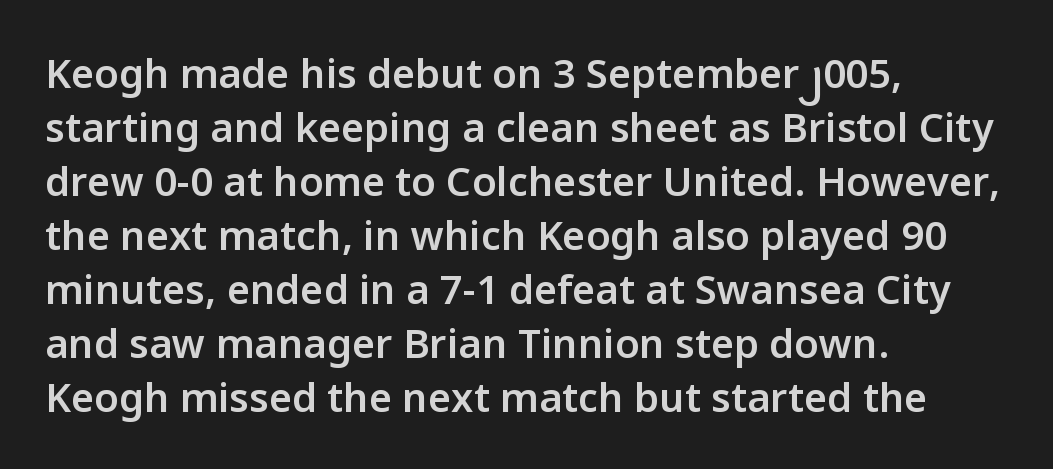
I'd call this a sans setting — the letters go barefoot. Typeset ragged right — the left edge is the straight one. This rendering leaves character spacing at its baseline value. Every letter is mildly thick-stroked: semibold rather than bold. The font's upright variant was chosen for this text.
